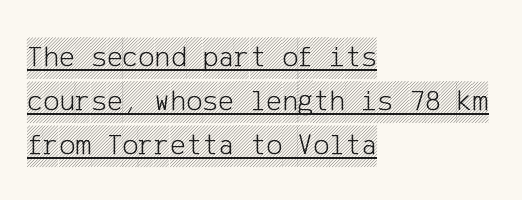
The image shows 30 px condensed type, upright; set left-aligned, normal line spacing (1.47x), normal letter spacing, underlined; a large x-height.
